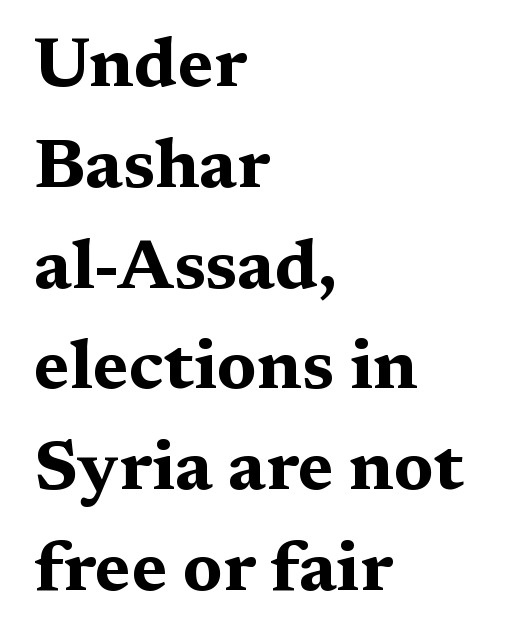
Which margin do the lines hug? The left one — the right edge is uneven. Standard letterfit; no display-style spreading of the glyphs. The leading is moderate, giving the passage an even texture. Looks like regular typesetting: each glyph gets only the width it needs. Bare-footed words on every line. Strokes here are thick enough to call this a true bold.
